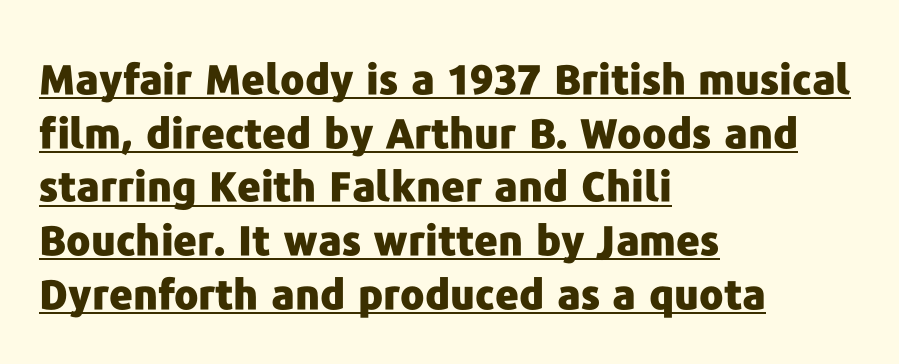
On the weight axis this lands at bold, roughly 700. Alignment: flush left. This is roman type, the default non-slanted kind. The rendering keeps characters at their native spacing.
